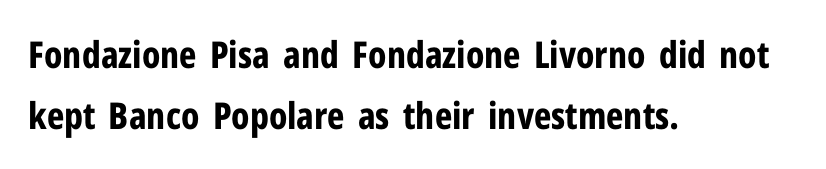
The image shows 37 px bold, condensed sans-serif type, upright; set left-aligned, normal line spacing (1.65x), normal letter spacing, not underlined; low stroke contrast and a medium x-height.
